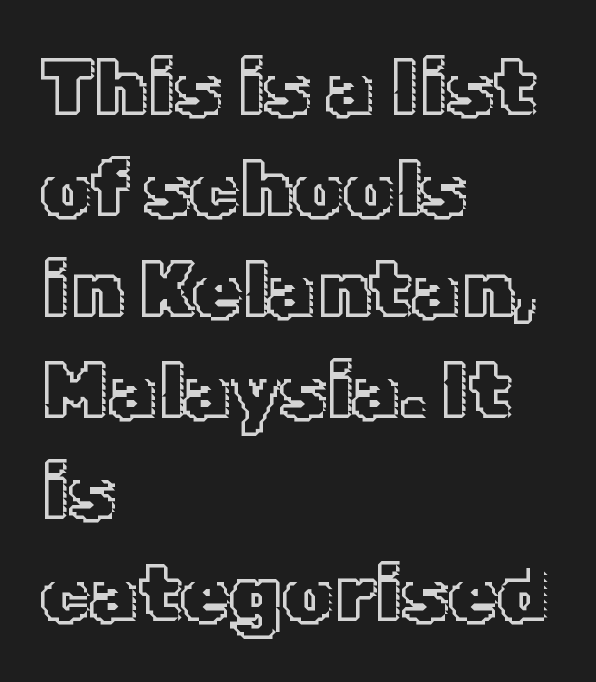
The image shows 79 px text type, upright; set left-aligned, normal line spacing (1.28x), normal letter spacing, not underlined; a medium x-height.
